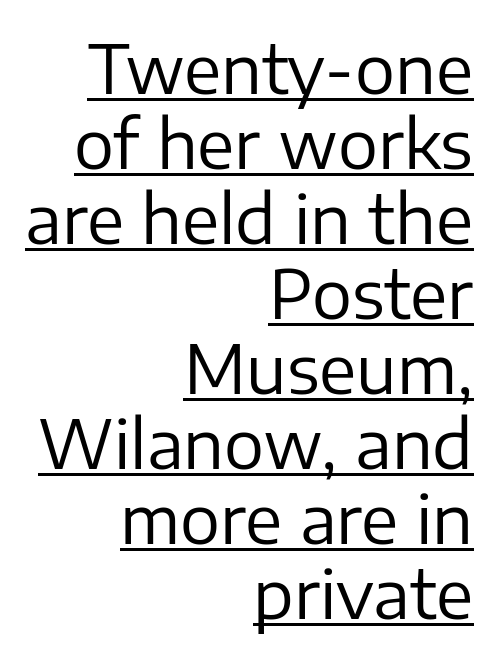
The image shows 67 px regular-weight sans-serif type, upright; set right-aligned, tight line spacing (1.12x), normal letter spacing, underlined; low stroke contrast and a medium x-height.
